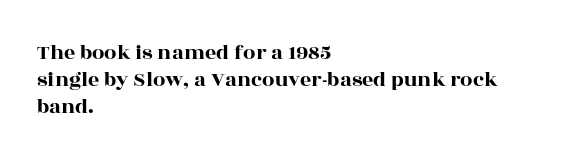
The image shows 22 px text type, upright; set left-aligned, line spacing 1.23x, normal letter spacing, not underlined.
